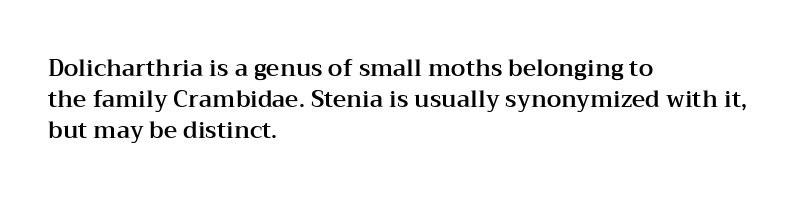
The image shows 23 px text type, upright; set left-aligned, normal line spacing (1.34x), normal letter spacing, not underlined.
